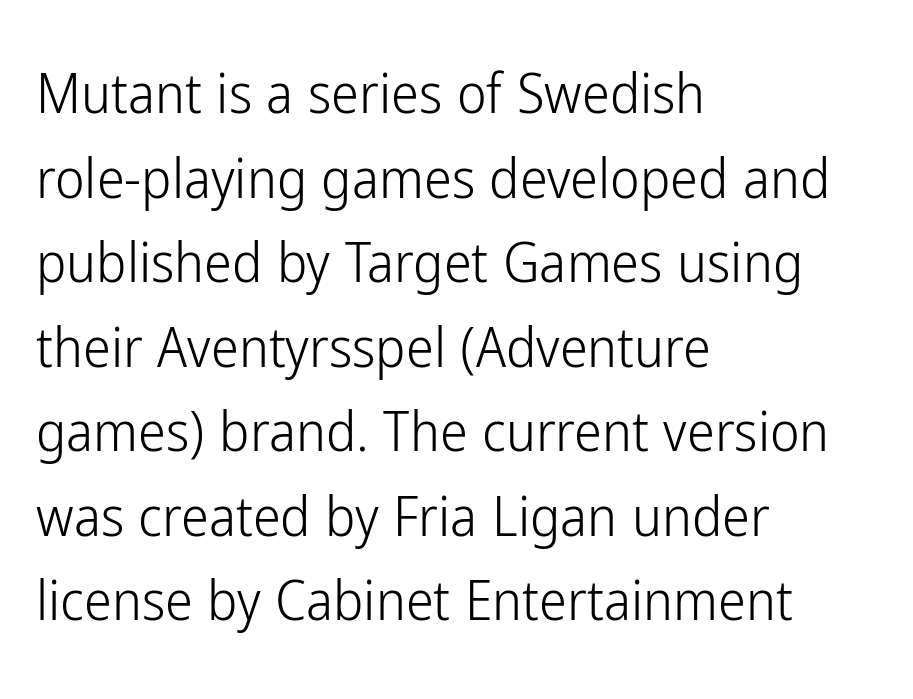
You could not count columns in this text — the font is proportionally spaced. These lines sit exactly where default settings would place them. To sum up the face: it is a sans, with no serifs. It's the straight-up-and-down kind of type.
